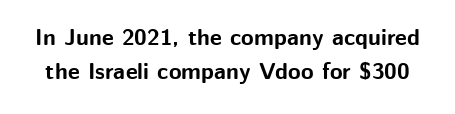
Rule under the text: the space is simply empty. Line spacing here is normal. The letters stand upright; this is a roman face. Typographic density is high because the face is bold. Inter-character spacing is left at the font's built-in metrics.
